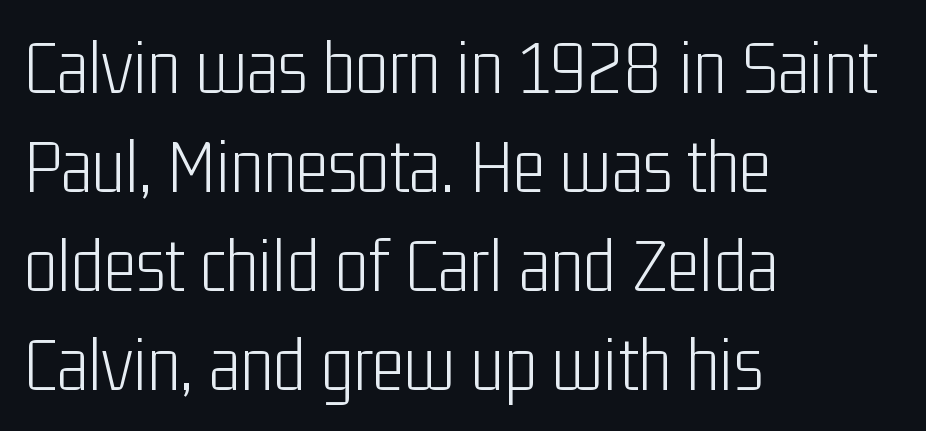
Regular leading. You could not count columns in this text — the font is proportionally spaced. Short and long lines alike share a common starting point at left. This is the regular roman posture of the typeface. Glance below the letters and you will spot only blank space. Regarding serifs, this sample does without them.
